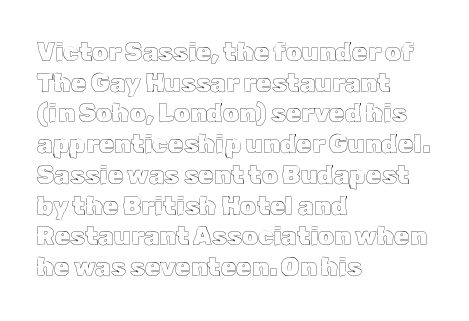
Which margin do the lines hug? The left one — the right edge is uneven. Bare-footed words on every line. Here the glyphs are tracked normally, forming tight word shapes. Does the lettering tilt? It doesn't — this is upright.
